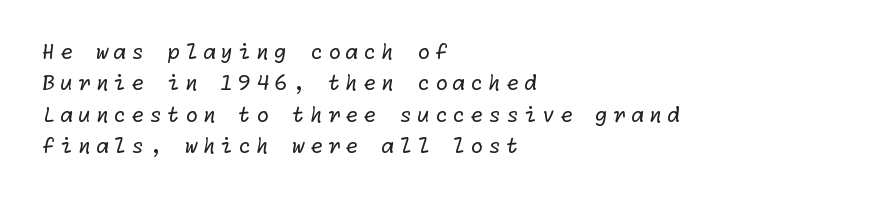
The image shows 21 px text type; set left-aligned, normal line spacing (1.5x), unusually wide letter spacing (+0.23 em), not underlined.
